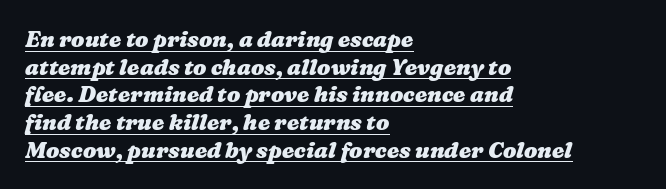
{"bold": "yes", "underline": "yes", "align": "left", "line_spacing": "normal", "line_spacing_ratio": 1.26, "letter_spacing": "normal", "letter_spacing_em": 0.0, "glyph_px": 22}
